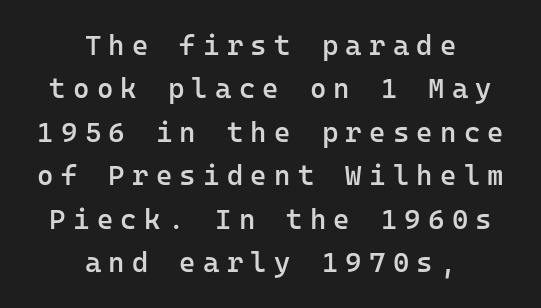
The image shows 28 px semibold sans-serif type, upright, monospaced; set centered, normal line spacing (1.55x), unusually wide letter spacing (+0.26 em), not underlined; low stroke contrast and a medium x-height.
